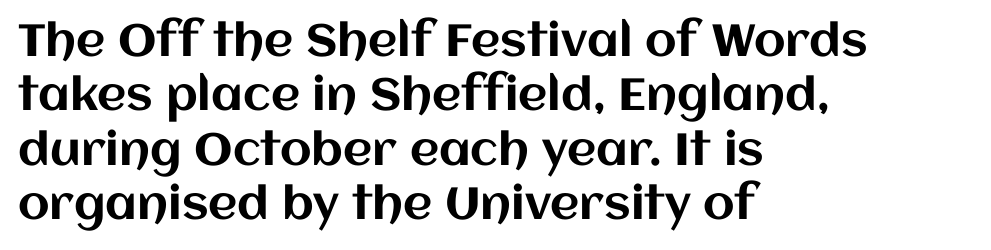
Q: Is the text italic (slanted)? A: No, it is upright.
Q: Is the text underlined? A: No.
Q: How is the paragraph aligned? A: Left-aligned.
Q: Is the spacing between letters normal or unusually wide? A: Normal.
Q: Width (condensed, normal, or wide)? A: Normal.
Q: Stroke contrast? A: Medium.
Q: x-height? A: Large.
Q: Monospaced? A: No.
